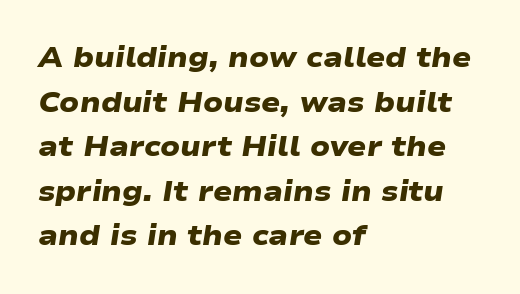
Q: Is the text bold? A: Yes.
Q: Is the typeface a serif or a sans-serif typeface? A: Sans-serif.
Q: Is the text underlined? A: No.
Q: How is the paragraph aligned? A: Left-aligned.
Q: Is the spacing between letters normal or unusually wide? A: Normal.
Q: Is the spacing between lines tight, normal or loose? A: Normal.
Q: Width (condensed, normal, or wide)? A: Wide.
Q: Stroke contrast? A: Low.
Q: x-height? A: Medium.
Q: Monospaced? A: No.
